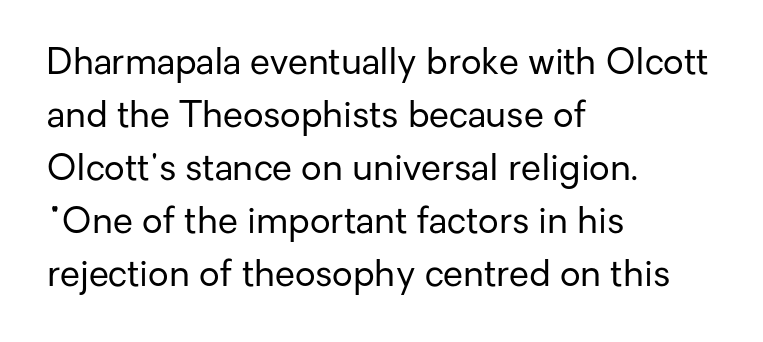
Q: Is the text bold? A: No.
Q: Is the text italic (slanted)? A: No, it is upright.
Q: Is the typeface a serif or a sans-serif typeface? A: Sans-serif.
Q: Is the text underlined? A: No.
Q: How is the paragraph aligned? A: Left-aligned.
Q: Is the spacing between letters normal or unusually wide? A: Normal.
Q: Is the spacing between lines tight, normal or loose? A: Normal.
Q: Width (condensed, normal, or wide)? A: Normal.
Q: Stroke contrast? A: Low.
Q: x-height? A: Medium.
Q: Monospaced? A: No.
